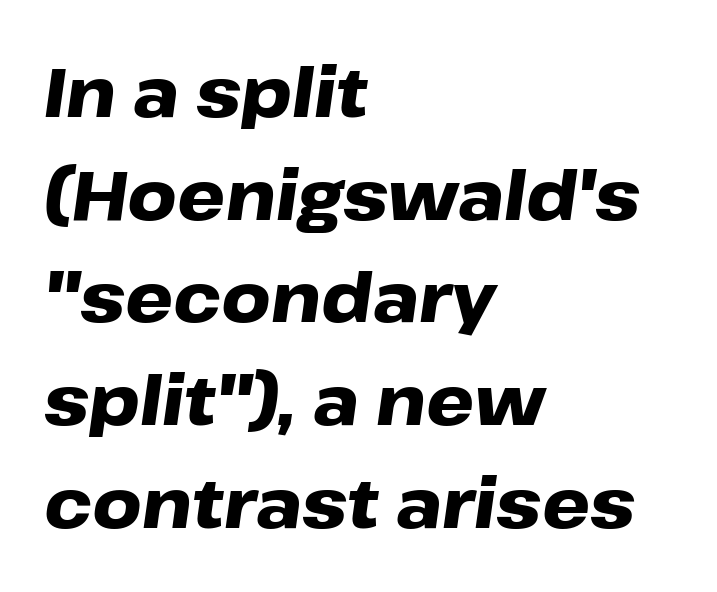
The image shows 68 px heavy, wide type, italic (leaning right); set left-aligned, normal line spacing (1.51x), normal letter spacing, not underlined; low stroke contrast and a medium x-height.
